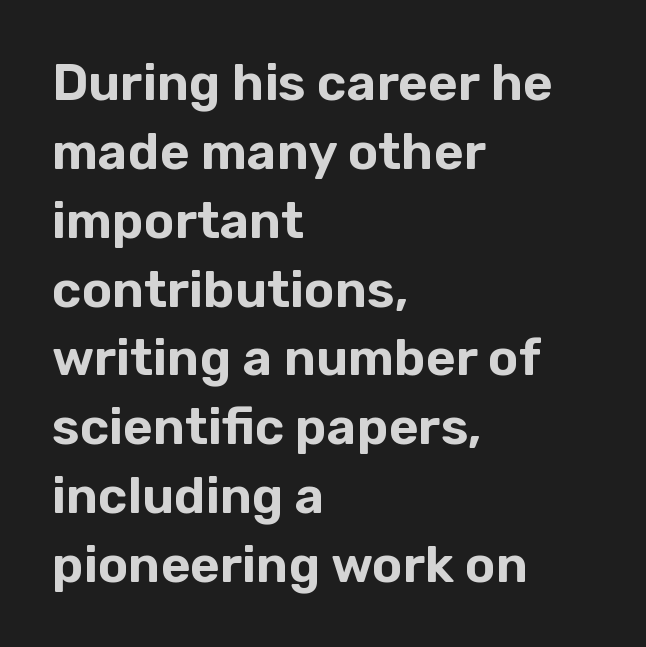
The image shows 51 px sans-serif type, upright; set left-aligned, normal line spacing (1.35x), normal letter spacing, not underlined; low stroke contrast and a medium x-height.
